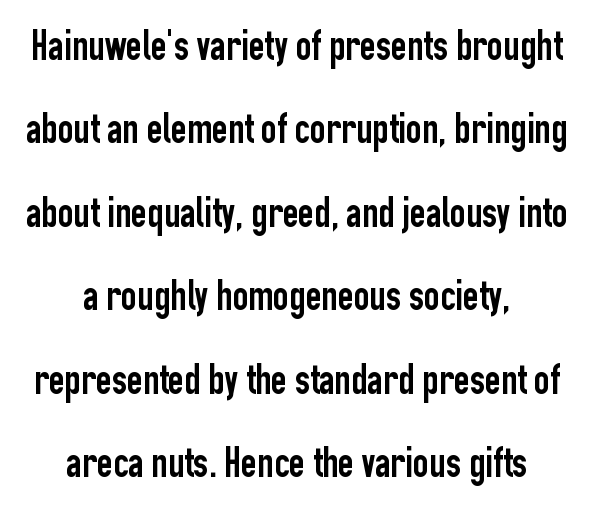
Q: Is the text italic (slanted)? A: No, it is upright.
Q: Is the typeface a serif or a sans-serif typeface? A: Sans-serif.
Q: Is the text underlined? A: No.
Q: How is the paragraph aligned? A: Centered.
Q: Is the spacing between letters normal or unusually wide? A: Normal.
Q: Is the spacing between lines tight, normal or loose? A: Loose.
Q: Width (condensed, normal, or wide)? A: Condensed.
Q: Stroke contrast? A: Low.
Q: x-height? A: Medium.
Q: Monospaced? A: No.
